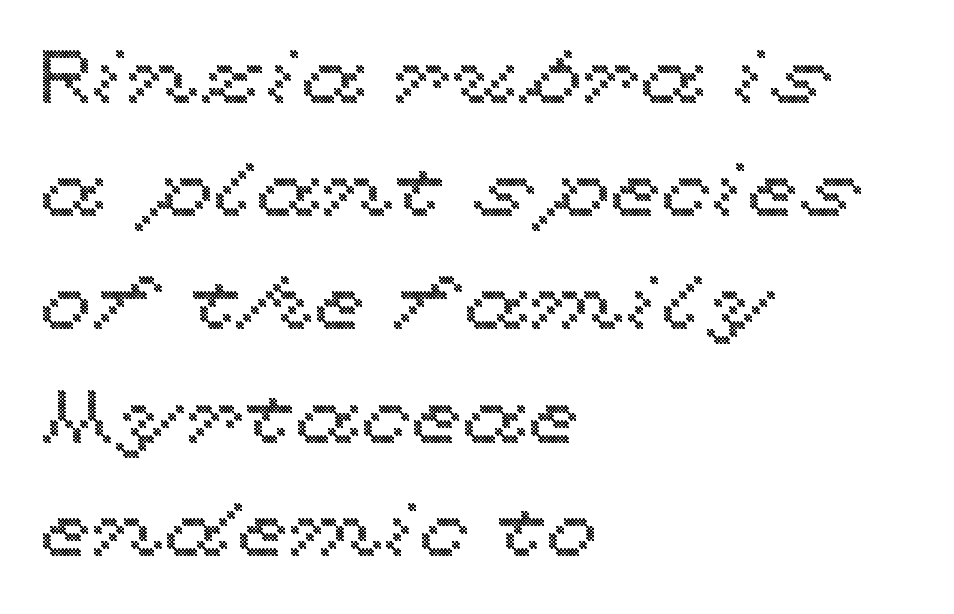
Q: Is the text italic (slanted)? A: Yes.
Q: Is the text underlined? A: No.
Q: How is the paragraph aligned? A: Left-aligned.
Q: Is the spacing between letters normal or unusually wide? A: Normal.
Q: Is the spacing between lines tight, normal or loose? A: Normal.
Q: Width (condensed, normal, or wide)? A: Wide.
Q: x-height? A: Medium.
Q: Monospaced? A: No.
